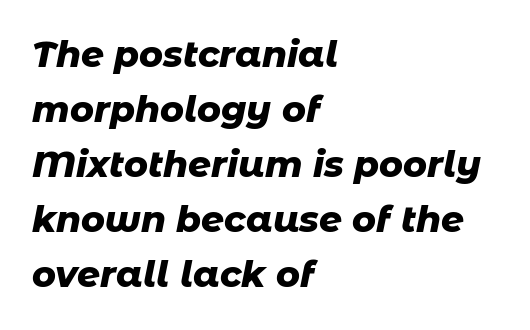
{"italic": "yes", "lean": "right", "slant_degrees": 11, "bold": "yes", "weight": "heavy", "width": "normal", "stroke_contrast": "low", "x_height": "medium", "monospaced": "no", "underline": "no", "align": "left", "line_spacing": "normal", "line_spacing_ratio": 1.53, "letter_spacing": "normal", "letter_spacing_em": 0.0, "glyph_px": 36}
